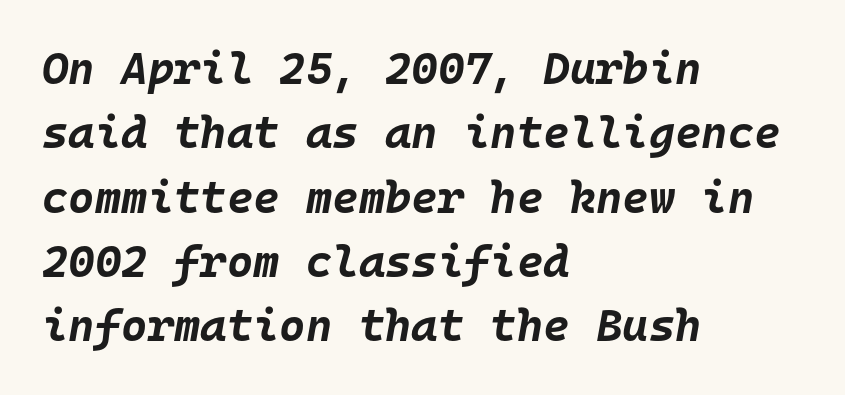
The letters march in equal steps, a hallmark of fixed-pitch type. The rendering applies a slant to the glyphs. The gaps between neighbouring characters are ordinary and unremarkable. These words are printed bold, with thick strokes throughout. Left-aligned paragraph, ragged on the right. The leading is moderate, giving the passage an even texture.
